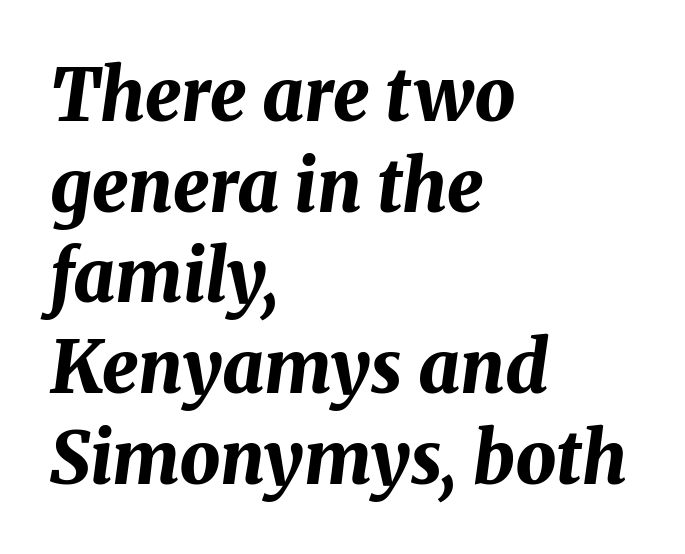
The image shows 72 px bold type, italic (leaning right); set left-aligned, normal line spacing (1.26x), normal letter spacing, not underlined; medium stroke contrast and a medium x-height.
